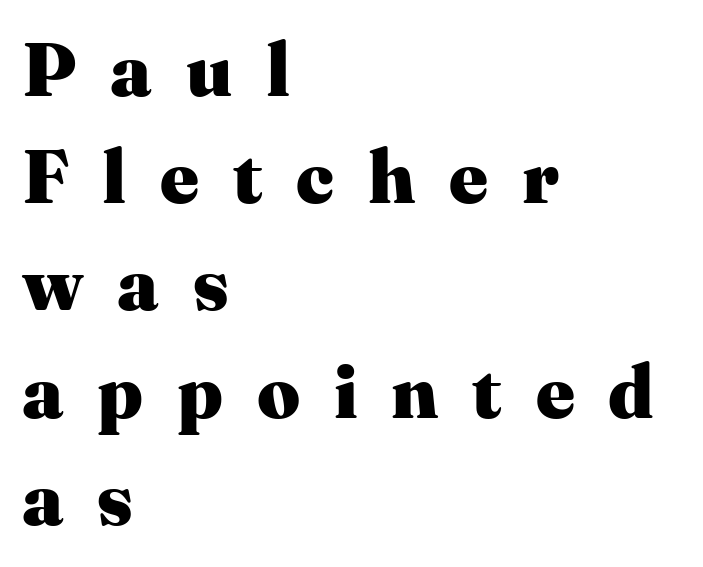
{"serif": "yes", "italic": "no", "bold": "yes", "weight": "heavy", "width": "normal", "stroke_contrast": "medium", "x_height": "medium", "monospaced": "no", "underline": "no", "align": "left", "line_spacing": "normal", "line_spacing_ratio": 1.43, "letter_spacing": "wide", "letter_spacing_em": 0.45, "glyph_px": 75}
